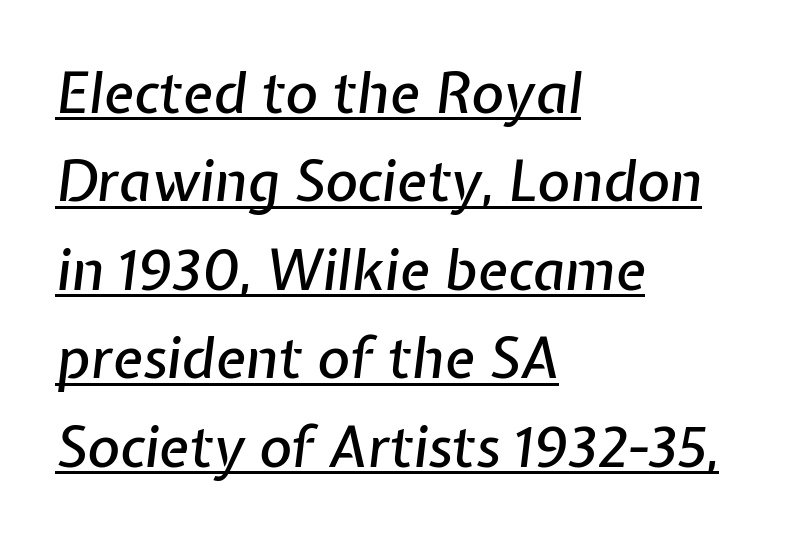
Q: Is the text italic (slanted)? A: Yes, it leans right by about 7 degrees.
Q: Is the text underlined? A: Yes.
Q: How is the paragraph aligned? A: Left-aligned.
Q: Is the spacing between letters normal or unusually wide? A: Normal.
Q: Is the spacing between lines tight, normal or loose? A: Normal.
Q: Width (condensed, normal, or wide)? A: Normal.
Q: Stroke contrast? A: Low.
Q: x-height? A: Medium.
Q: Monospaced? A: No.
